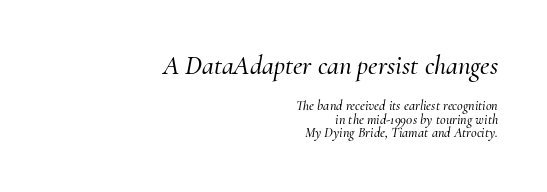
The image shows 27 px text type, italic (leaning right); set right-aligned, tight line spacing (0.98x), normal letter spacing, not underlined; the first (top) block is 1.93x larger.
